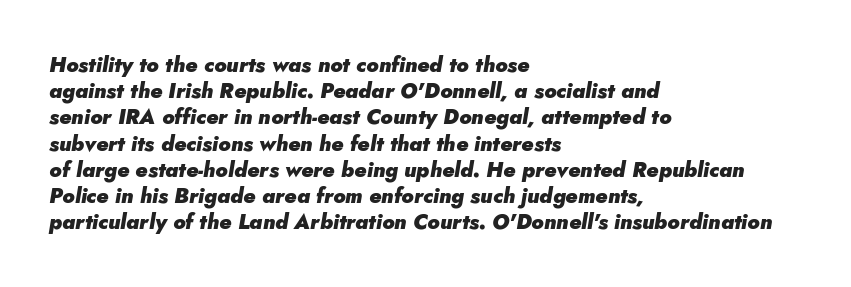
Q: Is the text bold? A: Yes.
Q: Is the text italic (slanted)? A: Yes, it leans right by about 5 degrees.
Q: Is the text underlined? A: No.
Q: How is the paragraph aligned? A: Left-aligned.
Q: Is the spacing between letters normal or unusually wide? A: Normal.
Q: Is the spacing between lines tight, normal or loose? A: Normal.
